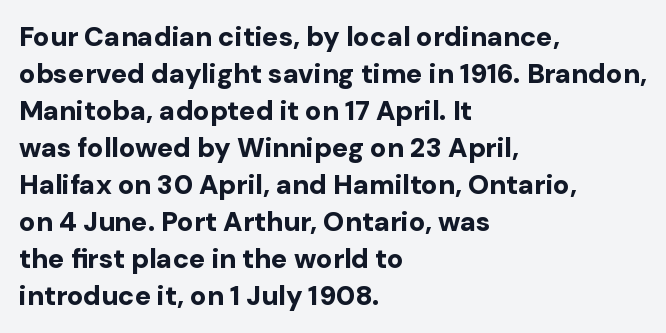
{"italic": "no", "bold": "yes", "underline": "no", "align": "left", "line_spacing": "normal", "line_spacing_ratio": 1.37, "letter_spacing": "normal", "letter_spacing_em": 0.0, "glyph_px": 27}
